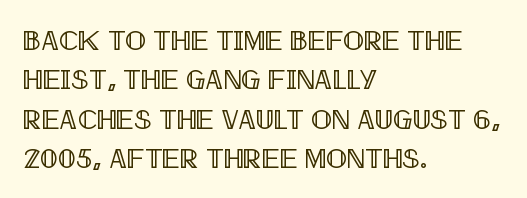
The image shows 28 px condensed type, upright; set left-aligned, normal line spacing (1.41x), normal letter spacing, not underlined; a large x-height.
